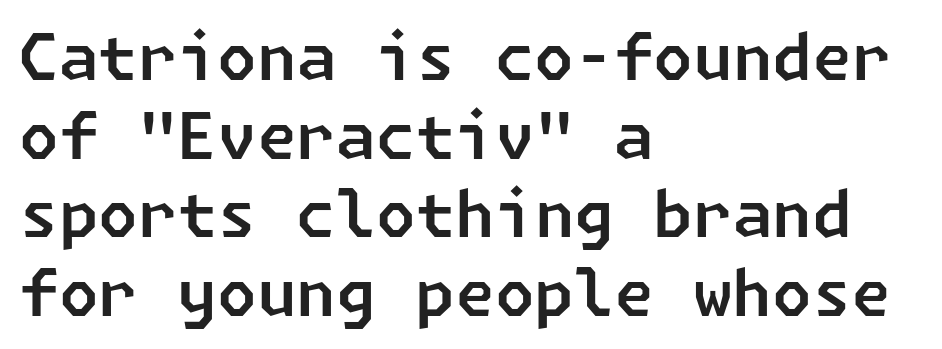
The font family rendered here belongs to the sans-serif group. The gaps between neighbouring characters are ordinary and unremarkable. The paragraph shown leans on its left margin. The gap between lines stays unmarked.
